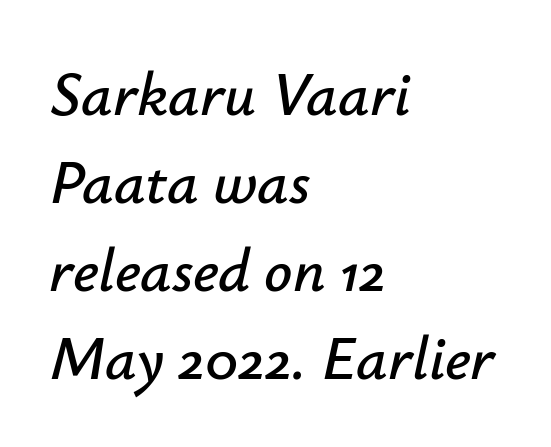
The image shows 62 px text type, italic (leaning right); set left-aligned, normal line spacing (1.42x), normal letter spacing, not underlined; low stroke contrast and a small x-height.
